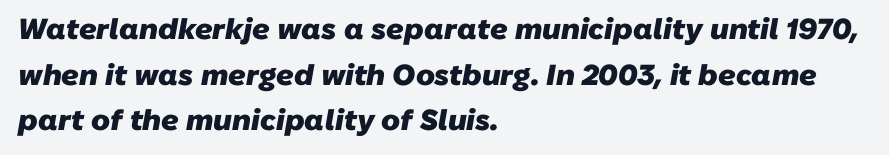
{"serif": "no", "bold": "yes", "weight": "heavy", "width": "normal", "stroke_contrast": "low", "x_height": "medium", "monospaced": "no", "underline": "no", "align": "left", "line_spacing": "normal", "line_spacing_ratio": 1.57, "letter_spacing": "normal", "letter_spacing_em": 0.0, "glyph_px": 29}
